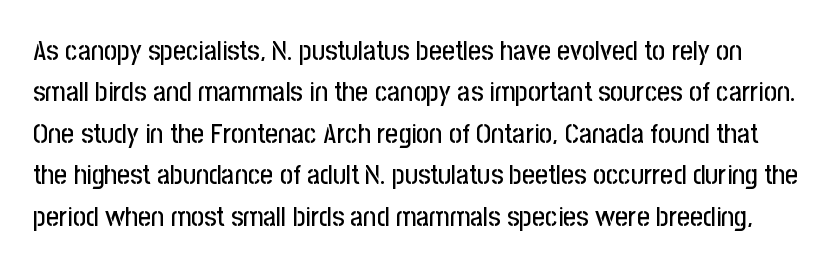
{"serif": "no", "italic": "no", "width": "condensed", "stroke_contrast": "low", "x_height": "medium", "monospaced": "no", "underline": "no", "line_spacing": "normal", "line_spacing_ratio": 1.48, "letter_spacing": "normal", "letter_spacing_em": 0.0, "glyph_px": 28}
